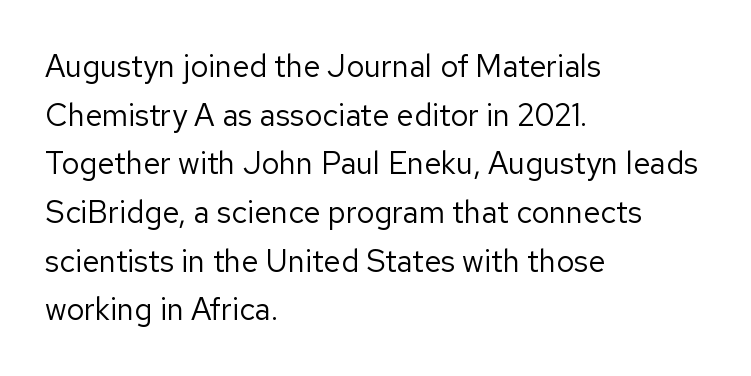
The image shows 31 px regular-weight sans-serif type, upright; set left-aligned, normal line spacing (1.57x), normal letter spacing, not underlined; low stroke contrast and a medium x-height.
